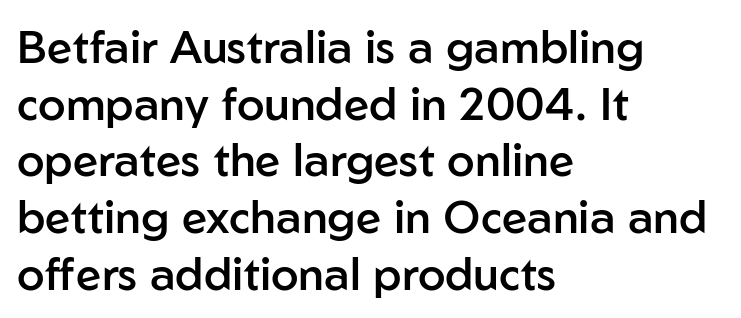
{"serif": "no", "italic": "no", "bold": "semi", "weight": "semibold", "width": "normal", "stroke_contrast": "low", "x_height": "medium", "monospaced": "no", "underline": "no", "align": "left", "line_spacing": "normal", "line_spacing_ratio": 1.26, "letter_spacing": "normal", "letter_spacing_em": 0.0, "glyph_px": 45}
